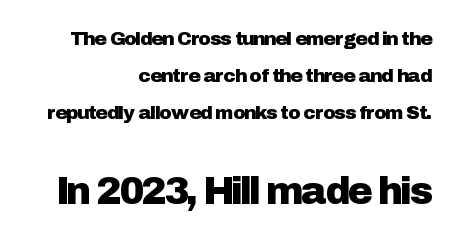
Q: Is the text italic (slanted)? A: No, it is upright.
Q: Is the typeface a serif or a sans-serif typeface? A: Sans-serif.
Q: Is the text underlined? A: No.
Q: How is the paragraph aligned? A: Right-aligned.
Q: Is the spacing between letters normal or unusually wide? A: Normal.
Q: Is the spacing between lines tight, normal or loose? A: Loose.
Q: Which block of text is set in a larger size, the first (top) or the second (bottom)? A: The second (bottom) one.
Q: Width (condensed, normal, or wide)? A: Normal.
Q: Stroke contrast? A: Low.
Q: x-height? A: Medium.
Q: Monospaced? A: No.
